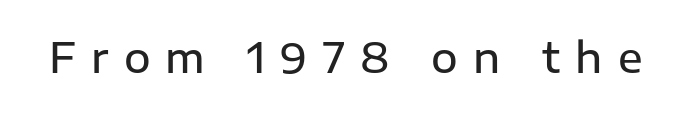
Q: Is the text bold? A: Semi-bold.
Q: Is the text italic (slanted)? A: No, it is upright.
Q: Is the typeface a serif or a sans-serif typeface? A: Sans-serif.
Q: Is the text underlined? A: No.
Q: Is the spacing between letters normal or unusually wide? A: Unusually wide.
Q: Width (condensed, normal, or wide)? A: Normal.
Q: Stroke contrast? A: Low.
Q: x-height? A: Medium.
Q: Monospaced? A: No.
